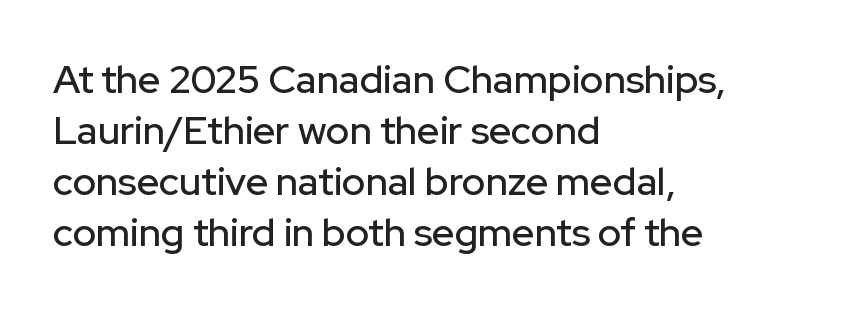
{"serif": "no", "italic": "no", "width": "normal", "stroke_contrast": "low", "x_height": "medium", "monospaced": "no", "underline": "no", "align": "left", "line_spacing": "normal", "line_spacing_ratio": 1.31, "letter_spacing": "normal", "letter_spacing_em": 0.0, "glyph_px": 39}
